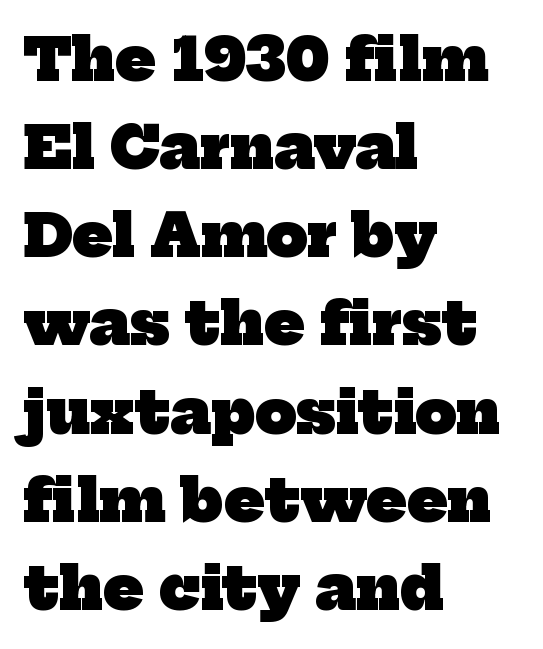
The face used here is proportionally spaced, like ordinary book or web type. Each glyph is drawn with heavy, bold strokes. Leftover space on each line is placed entirely after the last word. The letterforms sit shoulder to shoulder at normal distance. Vertical spacing — default.
